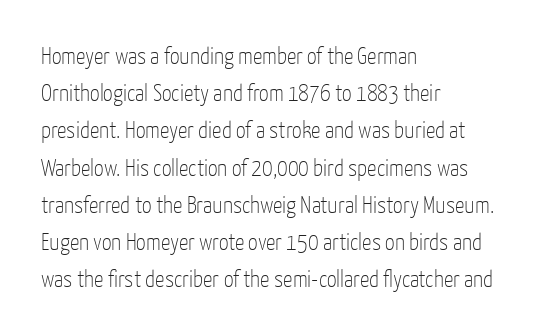
Ordinary non-slanted type is in use. This sample uses plain, unmodified letter spacing. Has an underline been added? It has not. The designer left line spacing at the default. The cut favours lightness, reaching ordinary text weight at its darkest. Layout note: lines flush left.
